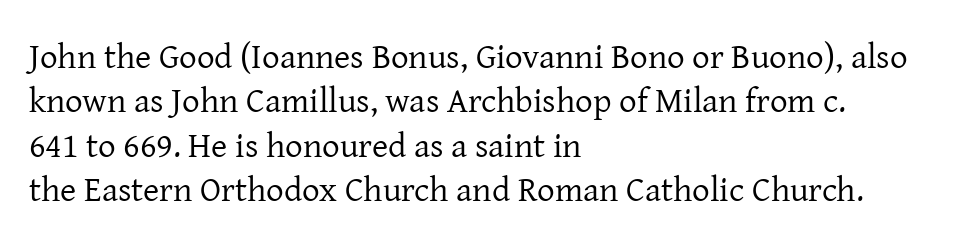
The image shows 35 px regular-weight serif type, upright; set left-aligned, normal line spacing (1.27x), normal letter spacing, not underlined; low stroke contrast and a medium x-height.
